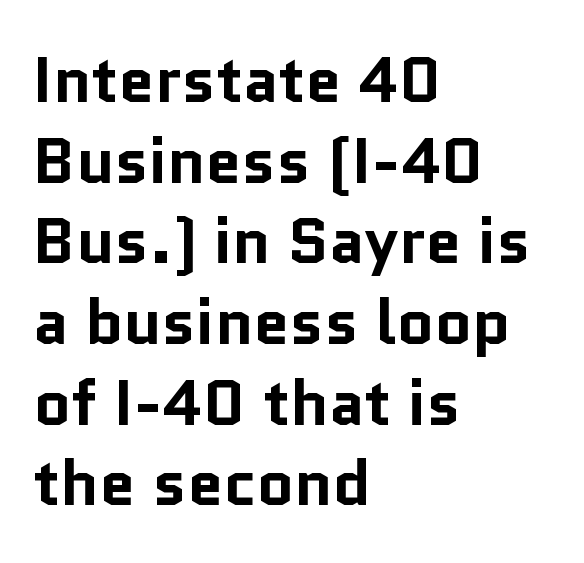
The image shows 64 px bold sans-serif type, upright; set left-aligned, normal line spacing (1.26x), normal letter spacing, not underlined; low stroke contrast and a medium x-height.
